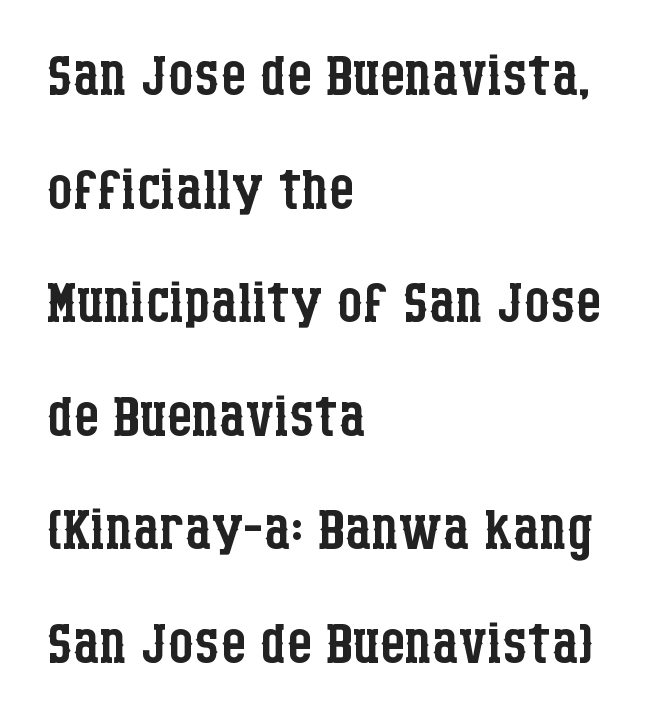
{"serif": "yes", "italic": "no", "bold": "no", "weight": "regular", "width": "condensed", "stroke_contrast": "low", "x_height": "large", "monospaced": "no", "underline": "no", "align": "left", "line_spacing": "normal", "line_spacing_ratio": 1.42, "letter_spacing": "normal", "letter_spacing_em": 0.0, "glyph_px": 80}
